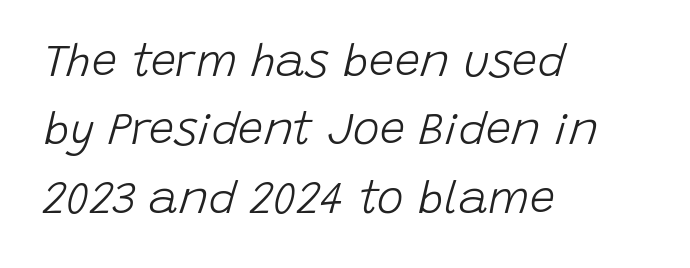
Q: Is the text bold? A: No.
Q: Is the text italic (slanted)? A: Yes, it leans right by about 15 degrees.
Q: Is the text underlined? A: No.
Q: How is the paragraph aligned? A: Left-aligned.
Q: Is the spacing between letters normal or unusually wide? A: Normal.
Q: Is the spacing between lines tight, normal or loose? A: Normal.
Q: Width (condensed, normal, or wide)? A: Normal.
Q: Stroke contrast? A: Low.
Q: x-height? A: Large.
Q: Monospaced? A: No.
